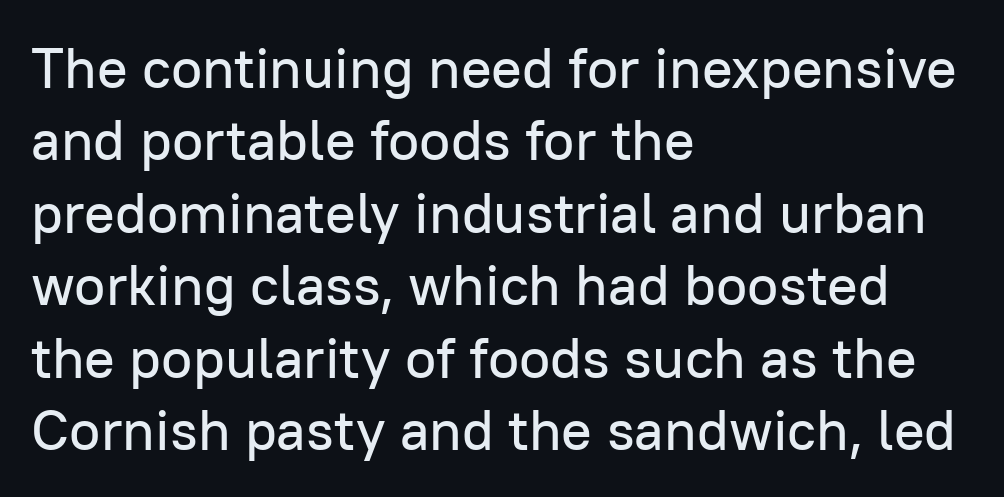
Do the characters align in a grid? No, the font is proportional. Observe the ordinary spacing: letters are neighbours, not strangers. The letters carry no serifs — their stems end cleanly without finishing strokes. Underlining? Definitely not there.
